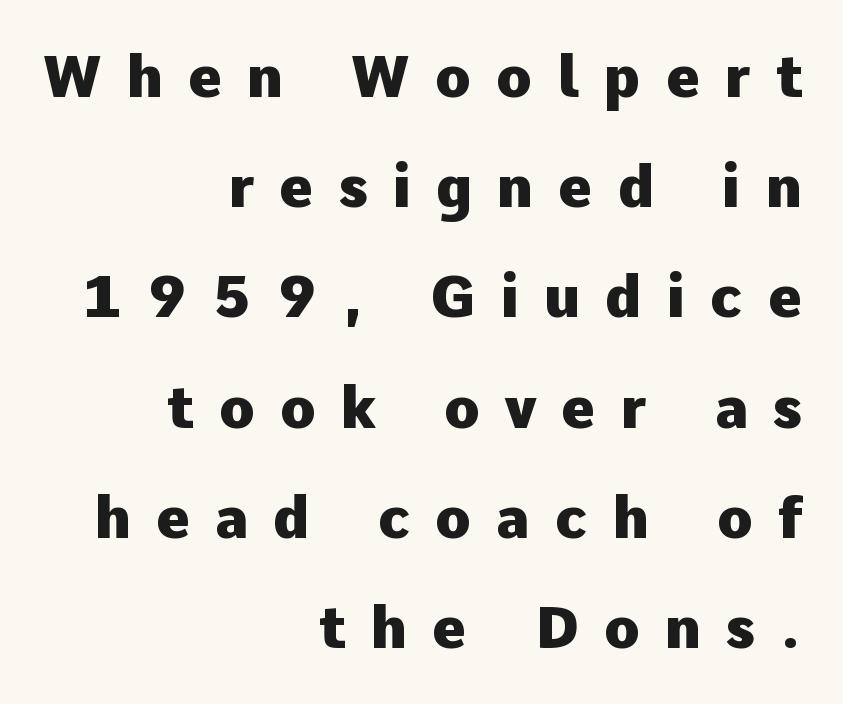
{"serif": "no", "italic": "no", "bold": "yes", "weight": "heavy", "width": "normal", "stroke_contrast": "low", "x_height": "medium", "monospaced": "no", "underline": "no", "align": "right", "line_spacing": "loose", "line_spacing_ratio": 1.9, "letter_spacing": "wide", "letter_spacing_em": 0.43, "glyph_px": 58}
